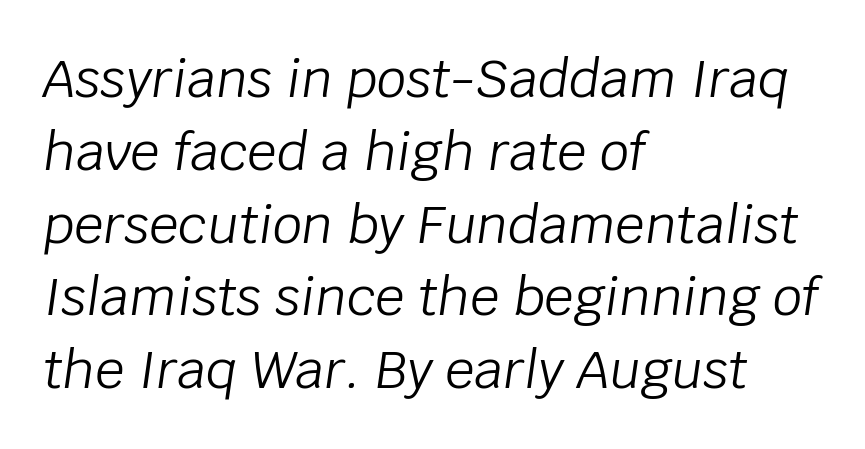
The image shows 52 px light type, italic (leaning right); set left-aligned, normal line spacing (1.4x), normal letter spacing, not underlined; low stroke contrast and a large x-height.
